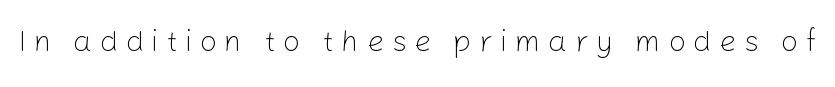
{"serif": "no", "italic": "no", "bold": "no", "weight": "light", "width": "normal", "stroke_contrast": "low", "x_height": "medium", "monospaced": "no", "underline": "no", "letter_spacing": "wide", "letter_spacing_em": 0.25, "glyph_px": 30}
